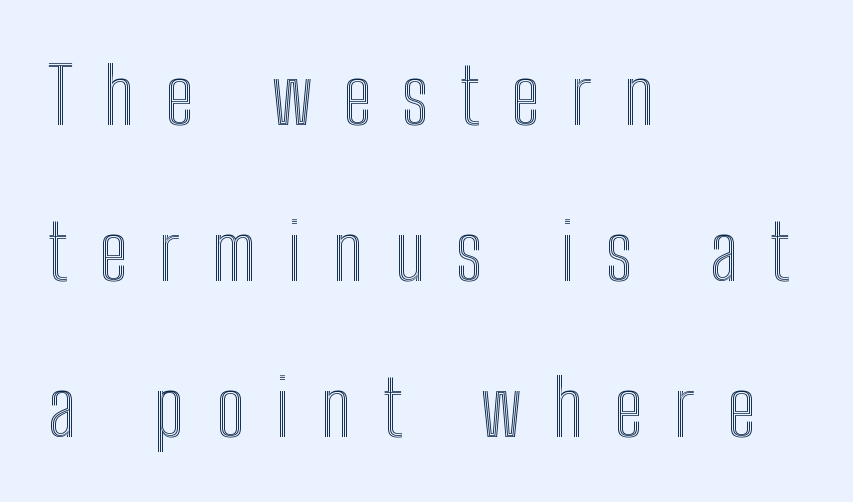
The image shows 78 px condensed type, upright; set left-aligned, loose line spacing (2.0x), unusually wide letter spacing (+0.4 em), not underlined; a medium x-height.
